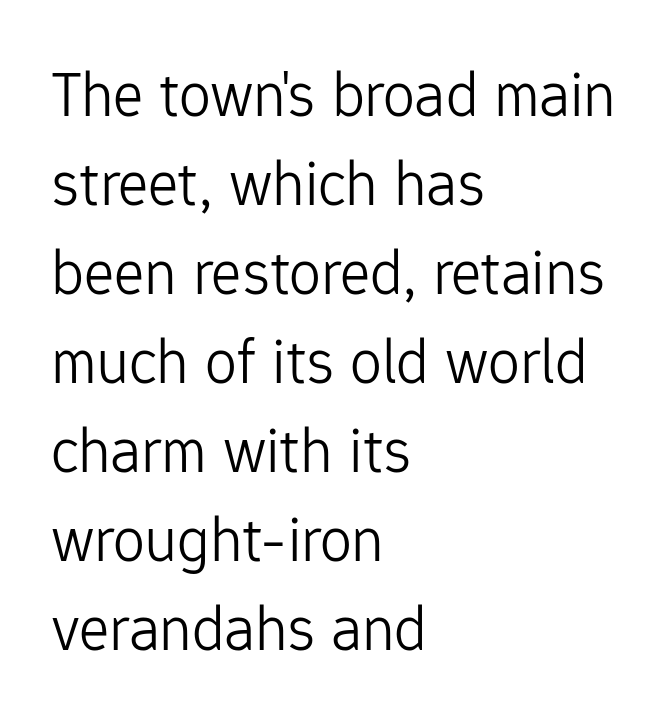
The image shows 64 px light sans-serif type, upright; set left-aligned, normal line spacing (1.39x), normal letter spacing, not underlined; low stroke contrast and a medium x-height.
